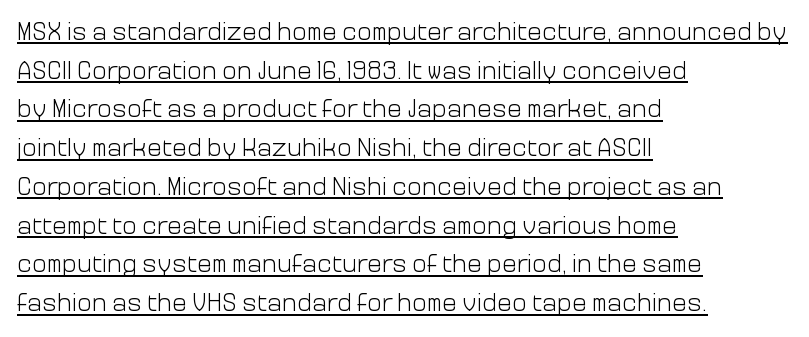
{"italic": "no", "bold": "no", "underline": "yes", "align": "left", "line_spacing": "normal", "line_spacing_ratio": 1.55, "letter_spacing": "normal", "letter_spacing_em": 0.0, "glyph_px": 25}
